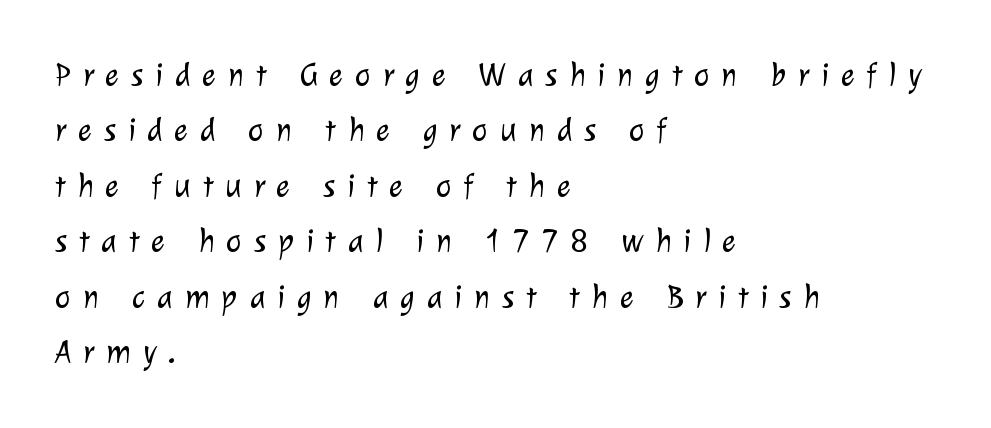
The image shows 33 px light sans-serif type; set left-aligned, normal line spacing (1.68x), unusually wide letter spacing (+0.36 em), not underlined; low stroke contrast and a medium x-height.
